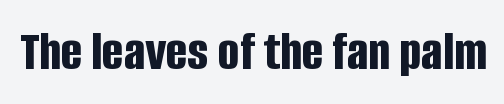
{"serif": "no", "italic": "no", "bold": "yes", "weight": "bold", "width": "condensed", "stroke_contrast": "low", "x_height": "large", "monospaced": "no", "underline": "no", "letter_spacing": "normal", "letter_spacing_em": 0.0, "glyph_px": 57}
